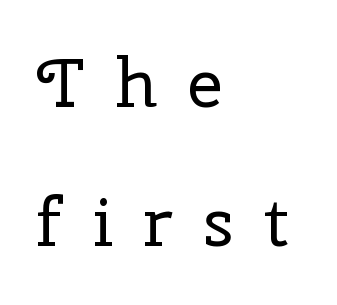
Here the designer chose a conventional face with non-uniform glyph widths. The lines are spread far apart with generous leading. These lines were composed using upright roman letters. Is this a heavy cut? Hardly; it is regular or lighter.
